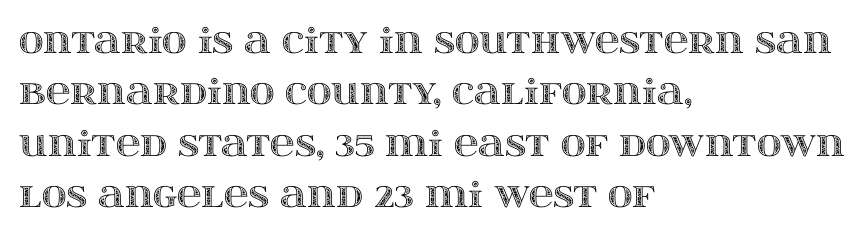
Q: Is the text italic (slanted)? A: No, it is upright.
Q: Is the text underlined? A: No.
Q: How is the paragraph aligned? A: Left-aligned.
Q: Is the spacing between letters normal or unusually wide? A: Normal.
Q: Is the spacing between lines tight, normal or loose? A: Normal.
Q: Width (condensed, normal, or wide)? A: Wide.
Q: x-height? A: Large.
Q: Monospaced? A: No.
